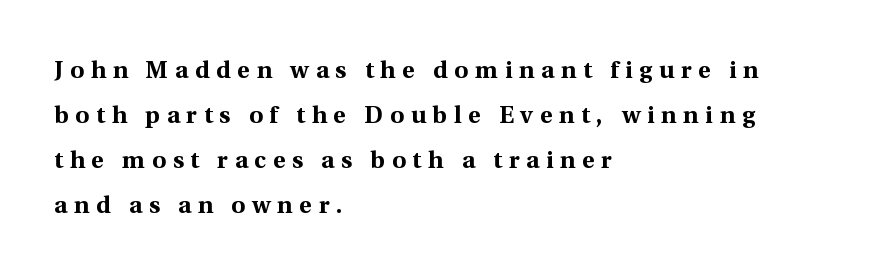
The image shows 24 px bold type, upright; set left-aligned, line spacing 1.88x, unusually wide letter spacing (+0.28 em), not underlined.
